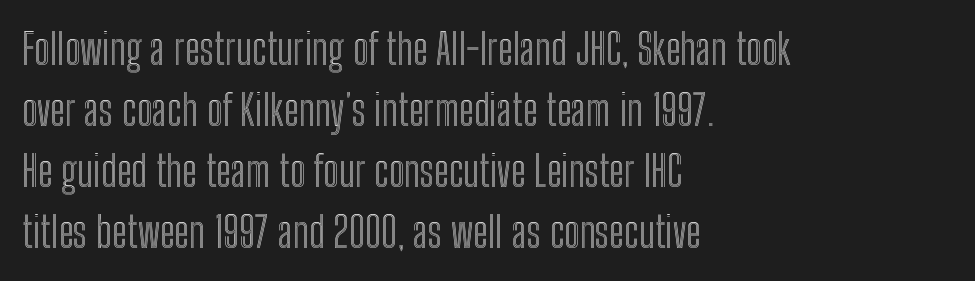
The image shows 43 px condensed type, upright; set left-aligned, normal line spacing (1.42x), normal letter spacing, not underlined; a medium x-height.
